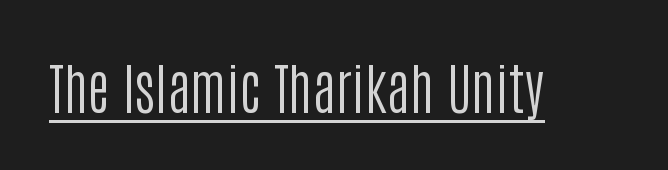
Q: Is the text bold? A: No.
Q: Is the text italic (slanted)? A: No, it is upright.
Q: Is the typeface a serif or a sans-serif typeface? A: Sans-serif.
Q: Is the text underlined? A: Yes.
Q: Is the spacing between letters normal or unusually wide? A: Normal.
Q: Width (condensed, normal, or wide)? A: Condensed.
Q: Stroke contrast? A: Low.
Q: x-height? A: Large.
Q: Monospaced? A: No.
